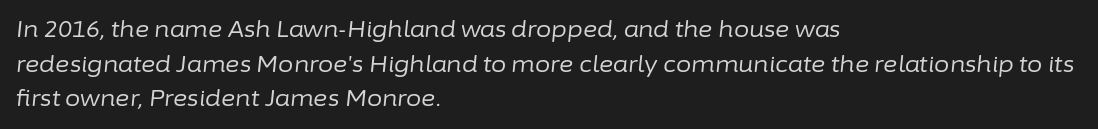
Q: Is the text bold? A: No.
Q: Is the text italic (slanted)? A: Yes, it leans right by about 6 degrees.
Q: Is the text underlined? A: No.
Q: How is the paragraph aligned? A: Left-aligned.
Q: Is the spacing between letters normal or unusually wide? A: Normal.
Q: Is the spacing between lines tight, normal or loose? A: Normal.
